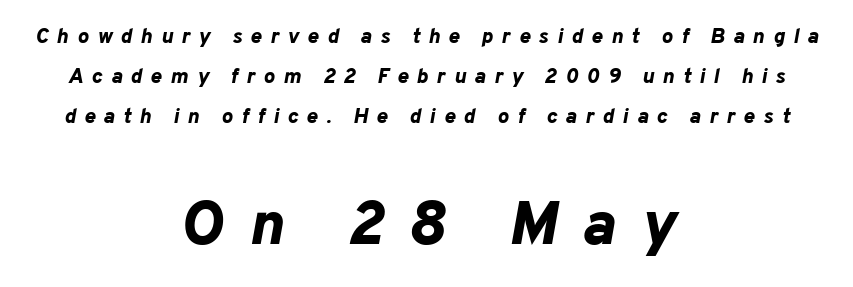
Larger block? The one below; the one above is distinctly smaller. Each letter keeps its own natural width here, so spacing adapts to shape. Horizontally, the lines are justified to the midpoint only. It's the slanting kind of type. Is the type bold? Yes — the strokes are clearly thick and heavy.
